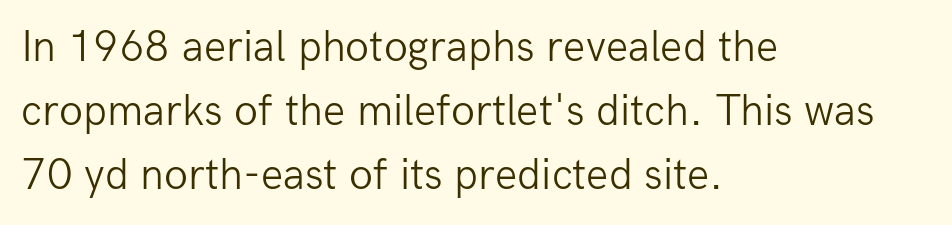
The rendering shows plain stroke endings on the letterforms — a sans-serif design. Character widths vary here, with narrow letters taking less room than wide ones. These lines keep a tight, regular rhythm from letter to letter. The font is comparable to plain body text, perhaps lighter.
